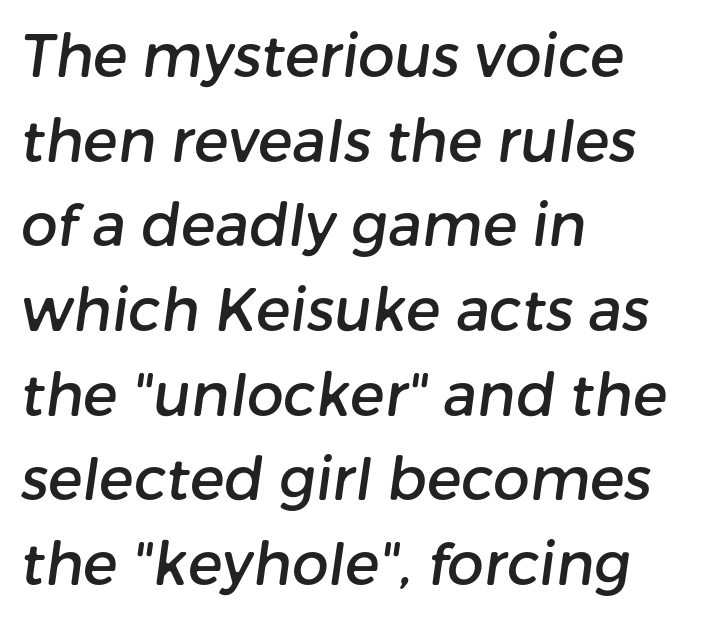
Beneath every word, the page is bare. The rows are spaced the way most documents space them. Look at the tracking — it's just the regular setting, nothing added. The passage shown is typed in a proportional face where columns would drift. Visually the block forms a straight wall on the left and a jagged coastline on the right.
